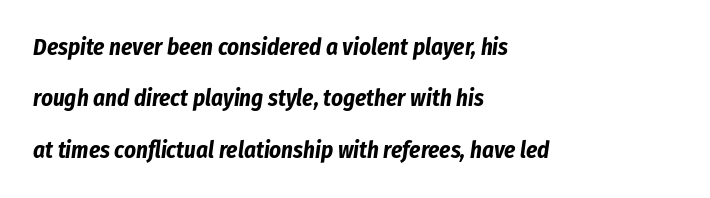
The font's italic variant was chosen for this text. I'd describe the lettering as bold — thick and assertive. A student would call this left alignment; a typographer would say flush left, rag right. Inter-character spacing is left at the font's built-in metrics. These lines stand farther apart than default settings would place them. Beneath every word, the page is bare.
